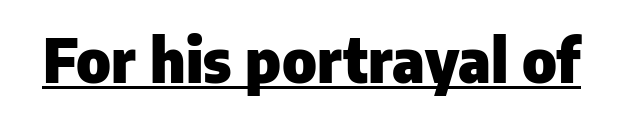
{"serif": "no", "italic": "no", "bold": "yes", "weight": "heavy", "width": "normal", "stroke_contrast": "low", "x_height": "medium", "monospaced": "no", "underline": "yes", "letter_spacing": "normal", "letter_spacing_em": 0.0, "glyph_px": 60}
